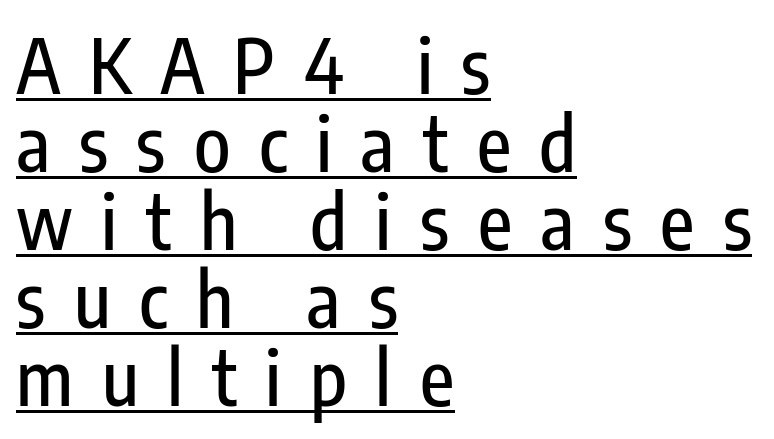
{"serif": "no", "italic": "no", "width": "condensed", "stroke_contrast": "low", "x_height": "medium", "monospaced": "no", "underline": "yes", "align": "left", "line_spacing": "tight", "line_spacing_ratio": 1.04, "letter_spacing": "wide", "letter_spacing_em": 0.38, "glyph_px": 75}
